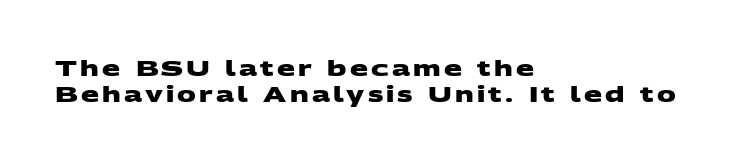
The image shows 21 px bold type; set left-aligned, line spacing 1.24x, not underlined.
